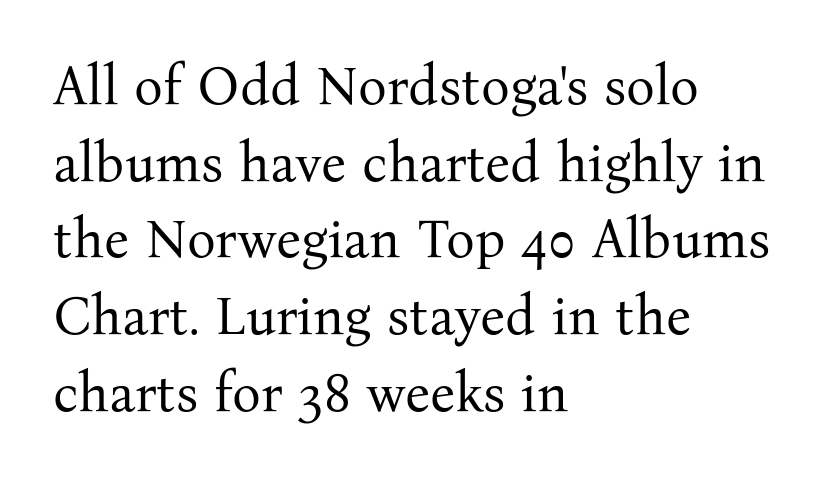
{"serif": "yes", "italic": "no", "bold": "no", "weight": "regular", "width": "normal", "stroke_contrast": "medium", "x_height": "medium", "monospaced": "no", "underline": "no", "align": "left", "line_spacing": "normal", "line_spacing_ratio": 1.42, "letter_spacing": "normal", "letter_spacing_em": 0.0, "glyph_px": 54}
